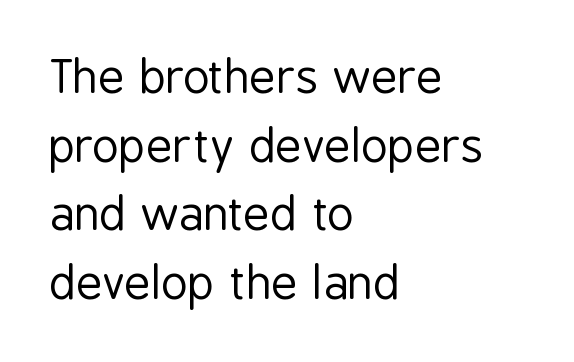
Posture: straight, roman, zero tilt. The gap between lines stays unmarked. The strokes carry an ordinary text weight at most. If you drew a ruler down the left edge, every line would touch it.
